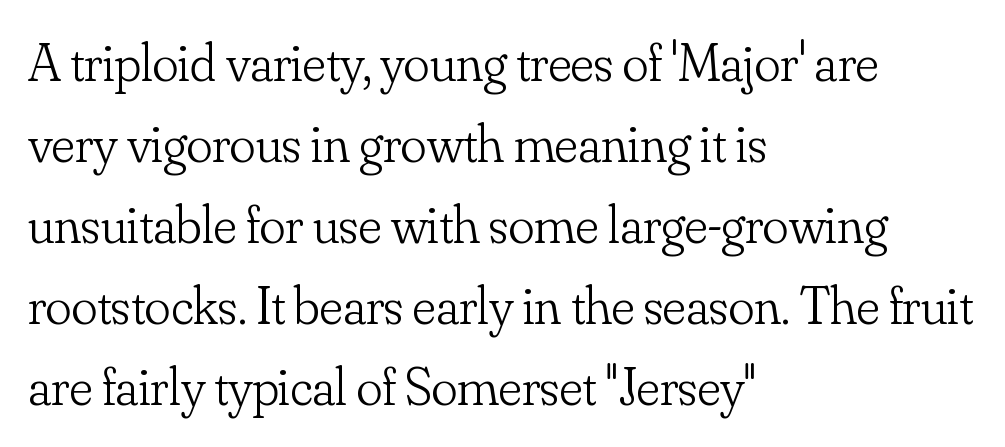
The passage shown is typed in a proportional face where columns would drift. A typesetter would label this face a serif. Does the copy run flush right? No — it runs flush left. The letterforms sit shoulder to shoulder at normal distance. The zone under the glyphs is completely vacant. No chunkiness to these letters — they're not bold.
